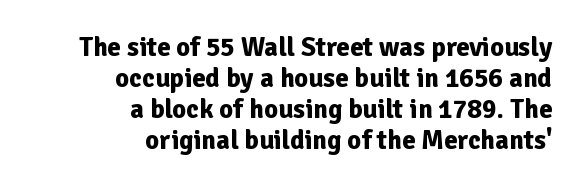
{"italic": "no", "bold": "yes", "underline": "no", "align": "right", "line_spacing": "tight", "line_spacing_ratio": 1.15, "letter_spacing": "normal", "letter_spacing_em": 0.0, "glyph_px": 27}
